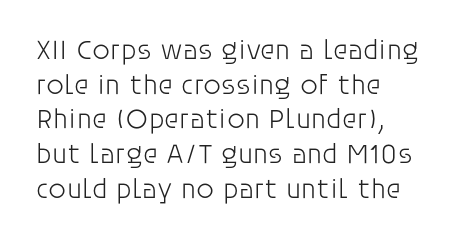
Q: Is the text bold? A: No.
Q: Is the text italic (slanted)? A: No, it is upright.
Q: Is the typeface a serif or a sans-serif typeface? A: Sans-serif.
Q: Is the text underlined? A: No.
Q: How is the paragraph aligned? A: Left-aligned.
Q: Is the spacing between letters normal or unusually wide? A: Normal.
Q: Width (condensed, normal, or wide)? A: Normal.
Q: Stroke contrast? A: Low.
Q: x-height? A: Large.
Q: Monospaced? A: No.
